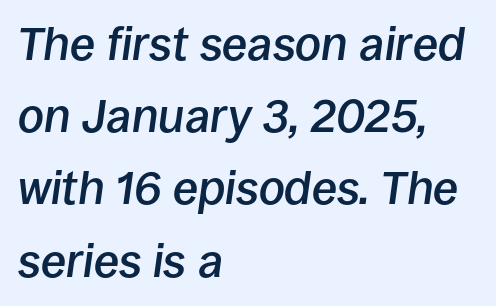
{"italic": "yes", "lean": "right", "slant_degrees": 8, "bold": "semi", "weight": "semibold", "width": "normal", "stroke_contrast": "low", "x_height": "large", "monospaced": "no", "underline": "no", "align": "left", "line_spacing": "normal", "line_spacing_ratio": 1.57, "letter_spacing": "normal", "letter_spacing_em": 0.0, "glyph_px": 46}
